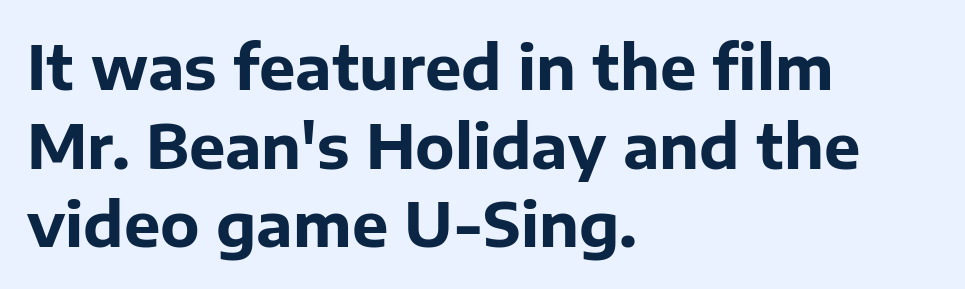
{"serif": "no", "italic": "no", "bold": "yes", "weight": "bold", "width": "normal", "stroke_contrast": "low", "x_height": "medium", "monospaced": "no", "underline": "no", "align": "left", "line_spacing": "normal", "line_spacing_ratio": 1.29, "letter_spacing": "normal", "letter_spacing_em": 0.0, "glyph_px": 61}
